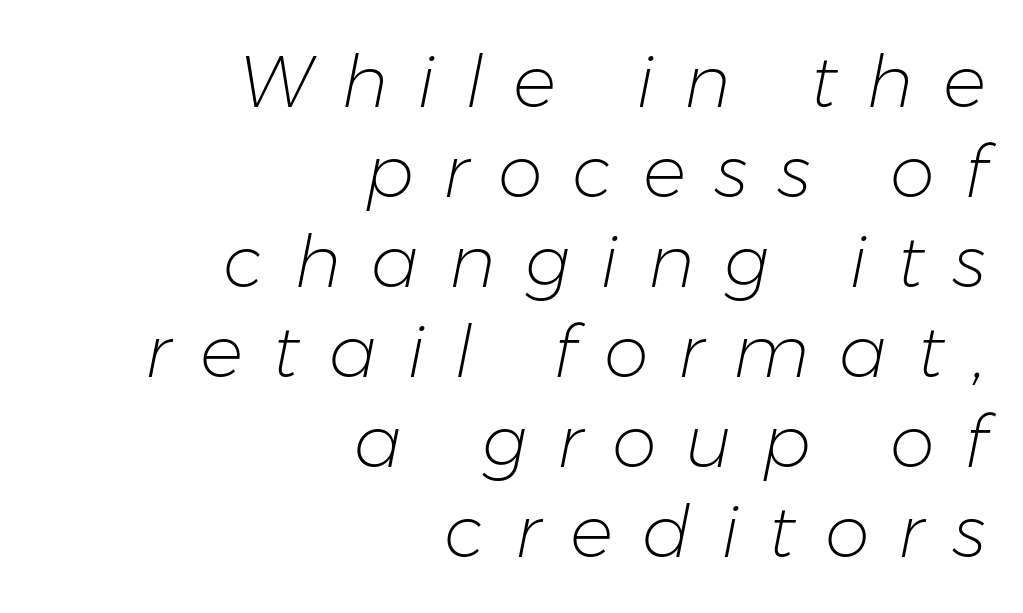
{"italic": "yes", "lean": "right", "slant_degrees": 11, "bold": "no", "weight": "light", "width": "normal", "stroke_contrast": "low", "x_height": "medium", "monospaced": "no", "underline": "no", "align": "right", "line_spacing": "normal", "line_spacing_ratio": 1.25, "letter_spacing": "wide", "letter_spacing_em": 0.41, "glyph_px": 72}
